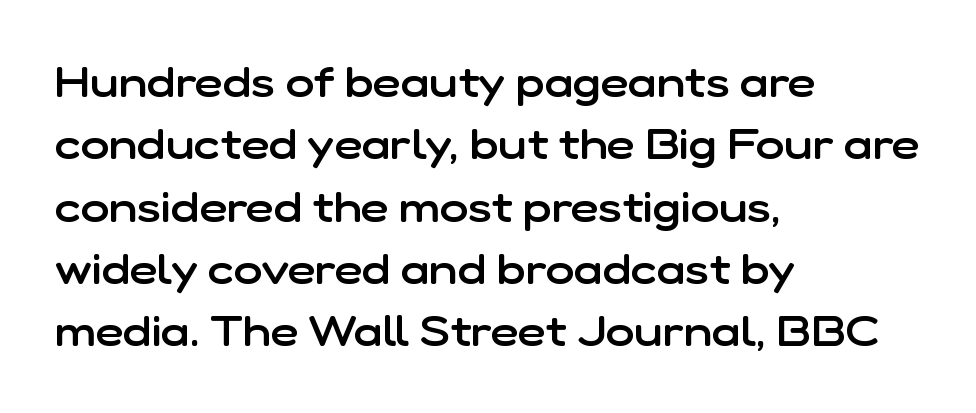
{"serif": "no", "italic": "no", "bold": "semi", "weight": "semibold", "width": "normal", "stroke_contrast": "low", "x_height": "medium", "monospaced": "no", "underline": "no", "align": "left", "line_spacing": "normal", "line_spacing_ratio": 1.45, "letter_spacing": "normal", "letter_spacing_em": 0.0, "glyph_px": 43}
